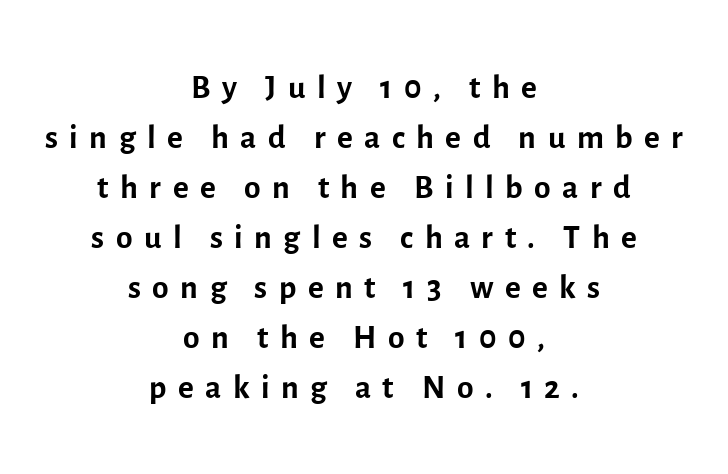
The image shows 48 px regular-weight sans-serif type, upright; set centered, tight line spacing (1.04x), unusually wide letter spacing (+0.24 em), not underlined; a medium x-height.
